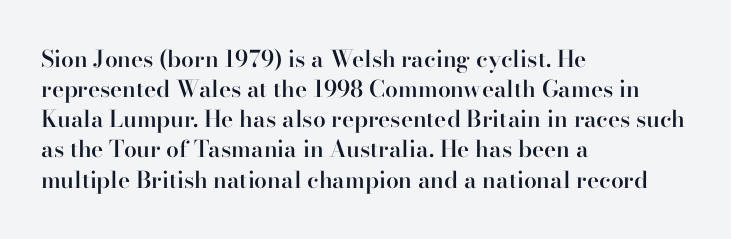
The image shows 23 px text type, upright; set left-aligned, normal line spacing (1.31x), normal letter spacing, not underlined.
